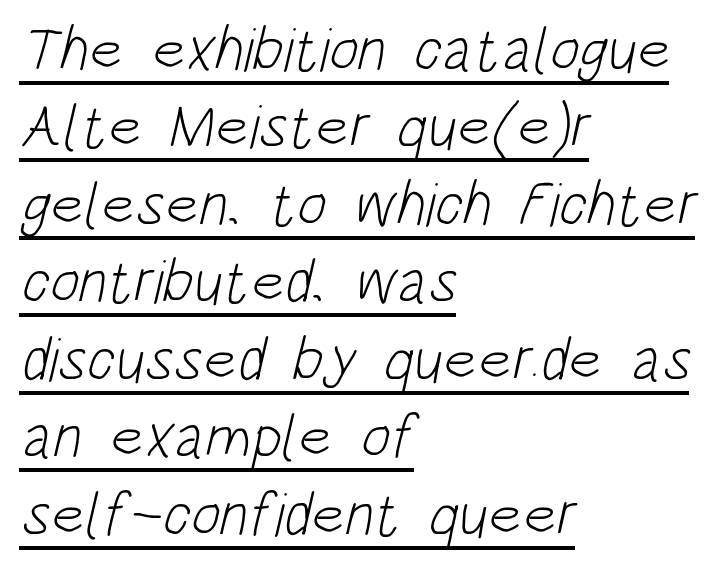
{"serif": "no", "bold": "no", "weight": "light", "width": "condensed", "stroke_contrast": "low", "x_height": "large", "monospaced": "no", "underline": "yes", "align": "left", "line_spacing": "normal", "line_spacing_ratio": 1.25, "letter_spacing": "normal", "letter_spacing_em": 0.0, "glyph_px": 62}
